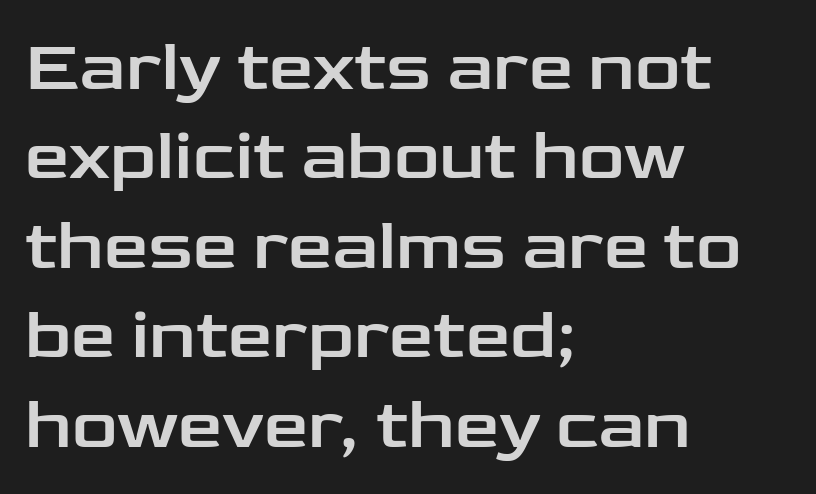
The image shows 71 px wide sans-serif type, upright; set left-aligned, normal line spacing (1.26x), normal letter spacing, not underlined; low stroke contrast and a medium x-height.
